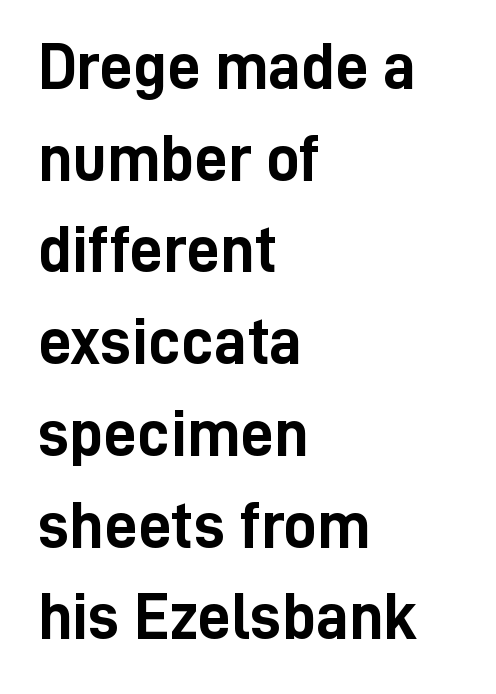
{"serif": "no", "italic": "no", "bold": "yes", "weight": "semibold", "width": "condensed", "stroke_contrast": "low", "x_height": "medium", "monospaced": "no", "underline": "no", "align": "left", "line_spacing": "normal", "line_spacing_ratio": 1.39, "letter_spacing": "normal", "letter_spacing_em": 0.0, "glyph_px": 66}
